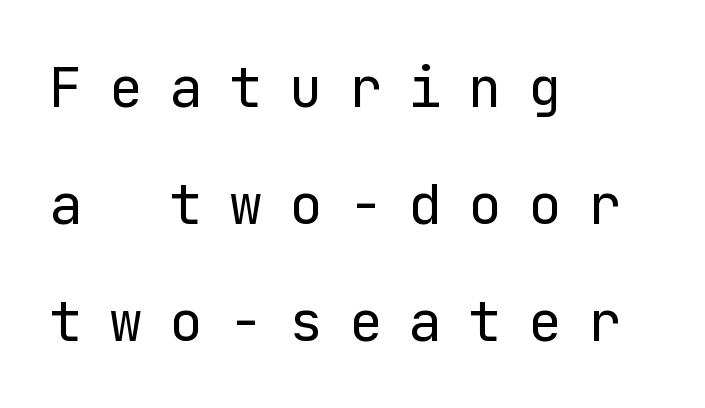
The image shows 56 px regular-weight sans-serif type, upright; set left-aligned, loose line spacing (2.09x), unusually wide letter spacing (+0.47 em), not underlined; low stroke contrast and a medium x-height.
